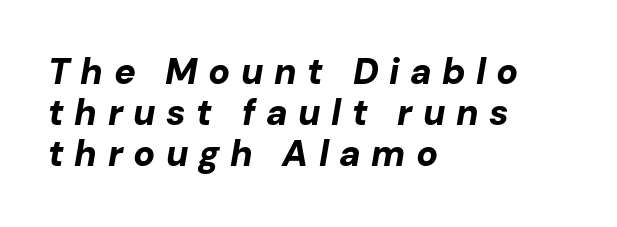
Q: Is the text bold? A: Yes.
Q: Is the text italic (slanted)? A: Yes, it leans right by about 10 degrees.
Q: Is the text underlined? A: No.
Q: How is the paragraph aligned? A: Left-aligned.
Q: Is the spacing between letters normal or unusually wide? A: Unusually wide.
Q: Is the spacing between lines tight, normal or loose? A: Tight.
Q: Width (condensed, normal, or wide)? A: Normal.
Q: Stroke contrast? A: Low.
Q: x-height? A: Medium.
Q: Monospaced? A: No.
